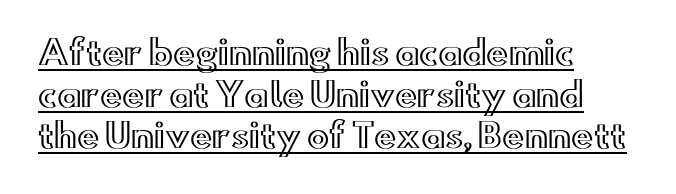
{"italic": "no", "width": "wide", "x_height": "small", "monospaced": "no", "underline": "yes", "align": "left", "line_spacing": "normal", "line_spacing_ratio": 1.26, "letter_spacing": "normal", "letter_spacing_em": 0.0, "glyph_px": 33}
